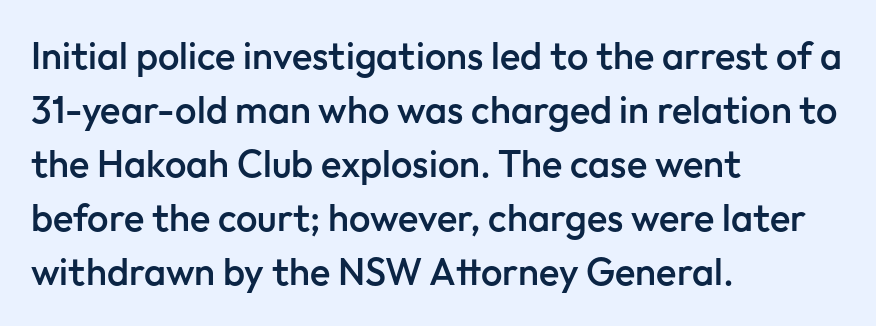
The image shows 38 px semibold sans-serif type, upright; set left-aligned, normal line spacing (1.42x), normal letter spacing, not underlined; low stroke contrast and a medium x-height.
